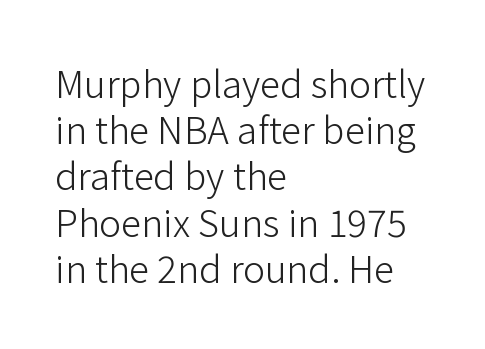
{"serif": "no", "italic": "no", "bold": "no", "weight": "light", "width": "normal", "stroke_contrast": "low", "x_height": "medium", "monospaced": "no", "underline": "no", "align": "left", "line_spacing": "normal", "line_spacing_ratio": 1.25, "letter_spacing": "normal", "letter_spacing_em": 0.0, "glyph_px": 37}
